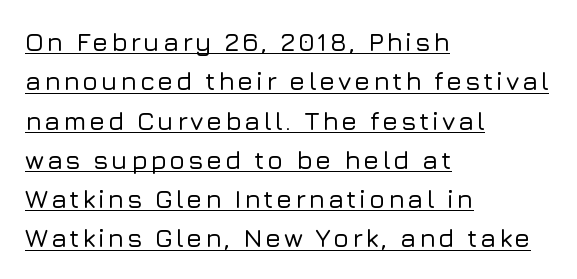
Decoration check: the copy is underlined. The designer left line spacing at the default. Each line starts at the same left margin while the right side varies. It's the straight-up-and-down kind of type.
